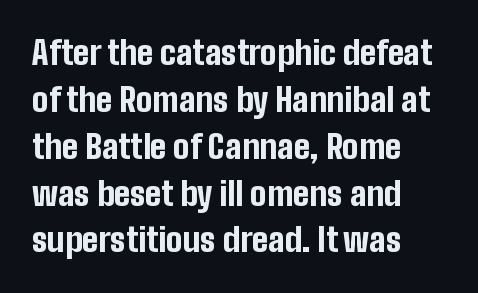
{"serif": "no", "italic": "no", "bold": "yes", "weight": "bold", "width": "condensed", "stroke_contrast": "low", "x_height": "medium", "monospaced": "no", "underline": "no", "align": "left", "line_spacing": "normal", "line_spacing_ratio": 1.42, "letter_spacing": "normal", "letter_spacing_em": 0.0, "glyph_px": 33}
